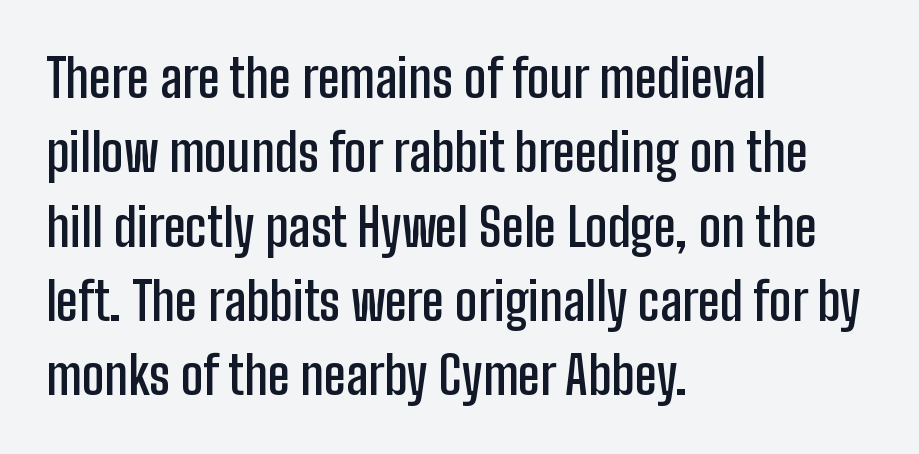
Q: Is the text bold? A: Semi-bold.
Q: Is the text italic (slanted)? A: No, it is upright.
Q: Is the typeface a serif or a sans-serif typeface? A: Sans-serif.
Q: Is the text underlined? A: No.
Q: How is the paragraph aligned? A: Left-aligned.
Q: Is the spacing between letters normal or unusually wide? A: Normal.
Q: Is the spacing between lines tight, normal or loose? A: Normal.
Q: Width (condensed, normal, or wide)? A: Condensed.
Q: Stroke contrast? A: Low.
Q: x-height? A: Medium.
Q: Monospaced? A: No.
